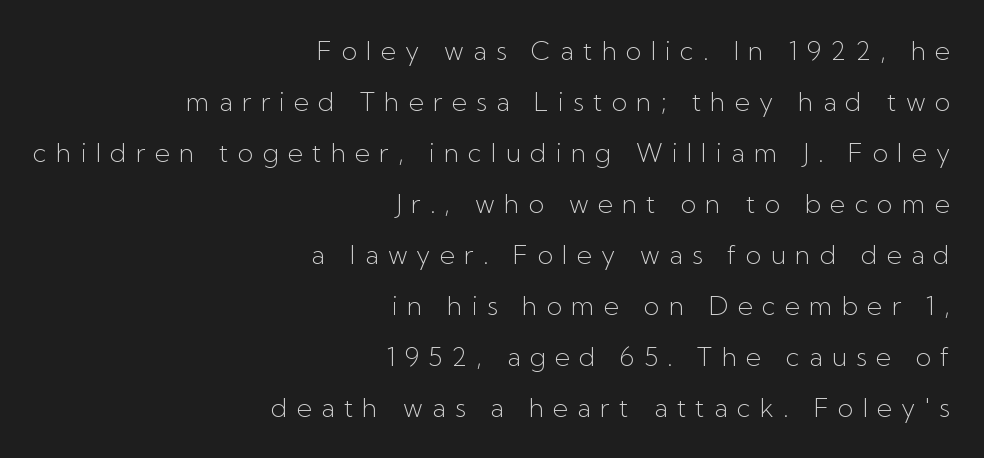
Q: Is the text bold? A: No.
Q: Is the text italic (slanted)? A: No, it is upright.
Q: Is the text underlined? A: No.
Q: How is the paragraph aligned? A: Right-aligned.
Q: Is the spacing between letters normal or unusually wide? A: Unusually wide.
Q: Is the spacing between lines tight, normal or loose? A: Loose.
